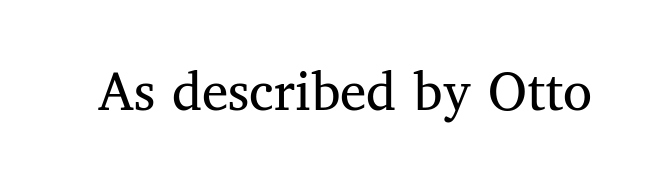
{"serif": "yes", "italic": "no", "bold": "no", "weight": "regular", "width": "normal", "stroke_contrast": "medium", "x_height": "medium", "monospaced": "no", "underline": "no", "letter_spacing": "normal", "letter_spacing_em": 0.0, "glyph_px": 59}
